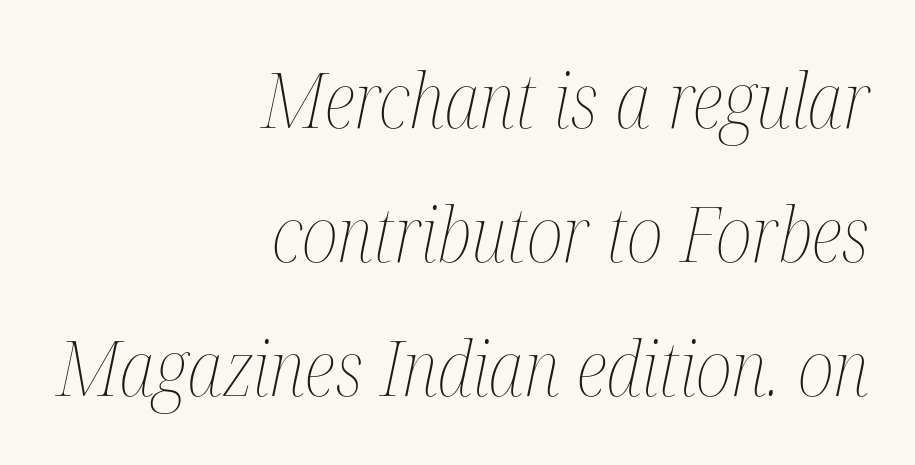
{"italic": "yes", "lean": "right", "slant_degrees": 12, "bold": "no", "weight": "thin", "width": "condensed", "stroke_contrast": "medium", "x_height": "medium", "monospaced": "no", "underline": "no", "align": "right", "line_spacing_ratio": 1.76, "letter_spacing": "normal", "letter_spacing_em": 0.0, "glyph_px": 76}
